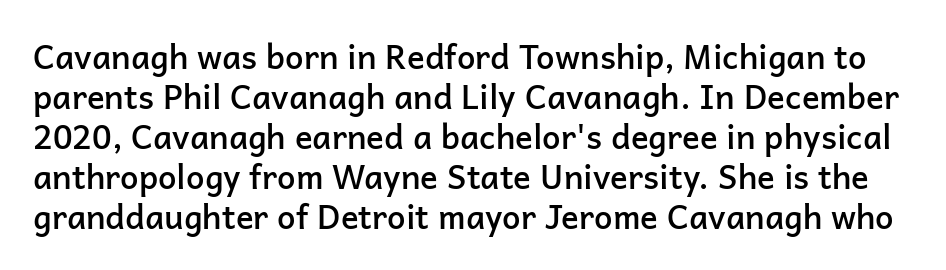
No feet cap the strokes, marking this as sans-serif type. This sample has the flowing, uneven cadence of proportional lettering. Decoration check: the copy has no underline. The horizontal fit of the characters is conventional and even.
